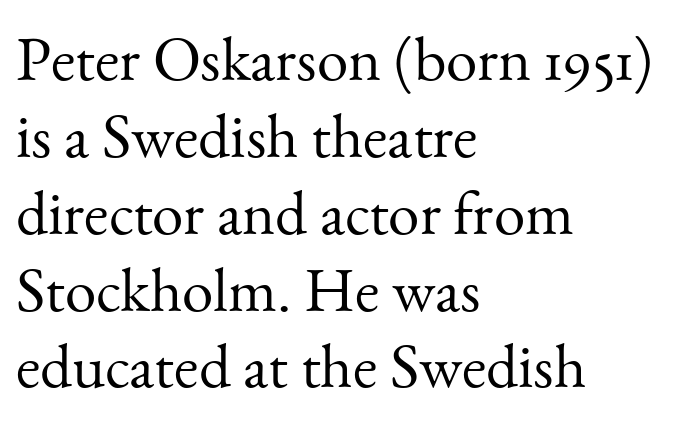
Note: serifs present on the glyphs. Any mark beneath the type? The region is blank. Style check: upright. Standard letterfit; no display-style spreading of the glyphs.
